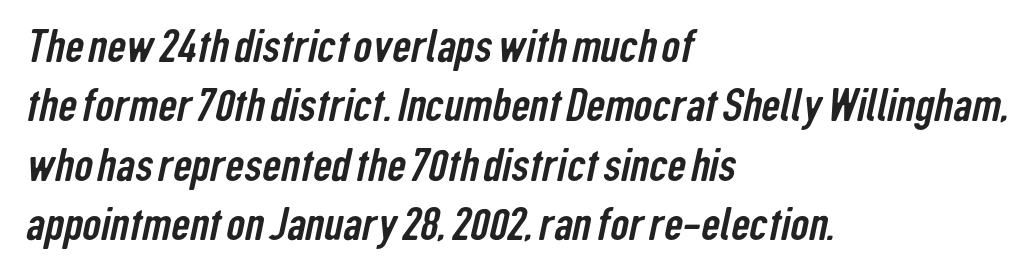
The image shows 46 px condensed sans-serif type; set left-aligned, normal line spacing (1.29x), normal letter spacing, not underlined; low stroke contrast and a medium x-height.
